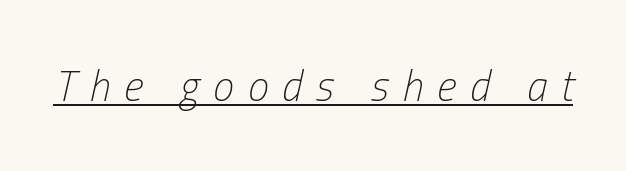
Q: Is the text bold? A: No.
Q: Is the text italic (slanted)? A: Yes, it leans right by about 13 degrees.
Q: Is the text underlined? A: Yes.
Q: Is the spacing between letters normal or unusually wide? A: Unusually wide.
Q: Width (condensed, normal, or wide)? A: Condensed.
Q: Stroke contrast? A: Low.
Q: x-height? A: Medium.
Q: Monospaced? A: No.
